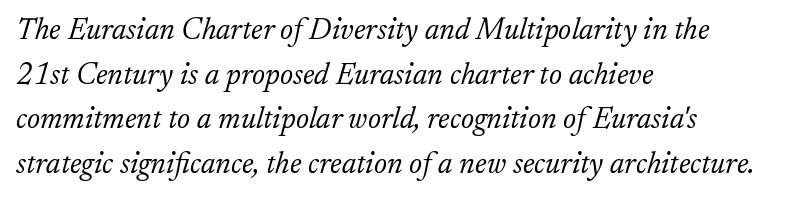
Q: Is the text bold? A: No.
Q: Is the text italic (slanted)? A: Yes, it leans right by about 17 degrees.
Q: Is the typeface a serif or a sans-serif typeface? A: Serif.
Q: Is the text underlined? A: No.
Q: How is the paragraph aligned? A: Left-aligned.
Q: Is the spacing between letters normal or unusually wide? A: Normal.
Q: Is the spacing between lines tight, normal or loose? A: Normal.
Q: Width (condensed, normal, or wide)? A: Normal.
Q: Stroke contrast? A: Low.
Q: x-height? A: Small.
Q: Monospaced? A: No.
